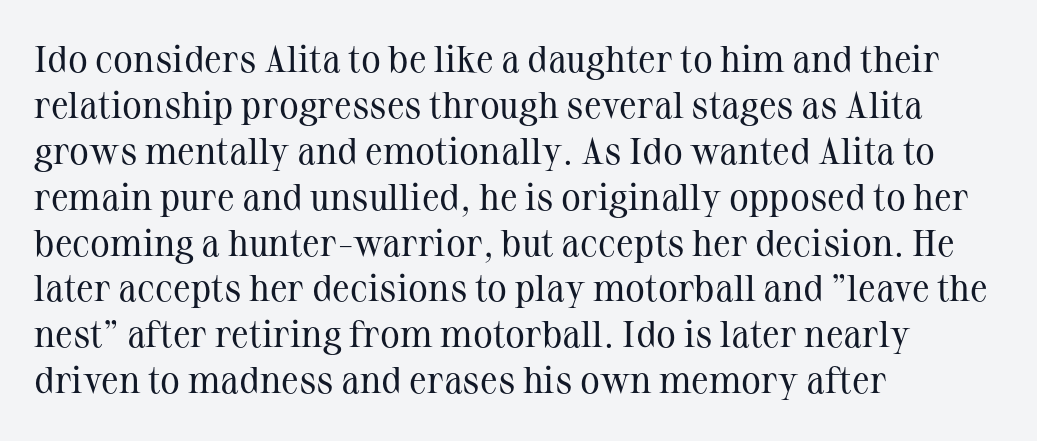
The image shows 37 px regular-weight serif type, upright; set left-aligned, line spacing 1.24x, normal letter spacing, not underlined; medium stroke contrast and a medium x-height.
